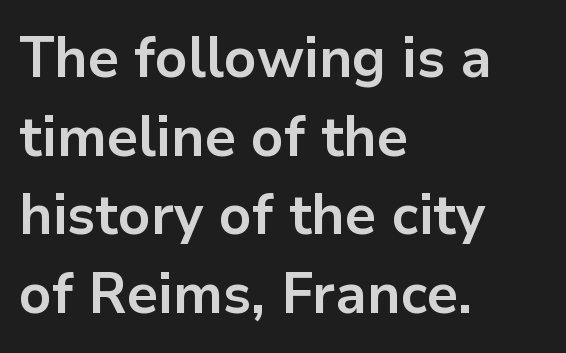
The image shows 57 px bold sans-serif type, upright; set left-aligned, normal line spacing (1.38x), normal letter spacing, not underlined; low stroke contrast and a medium x-height.
